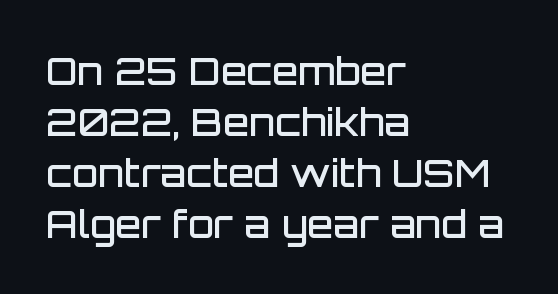
The image shows 38 px semibold sans-serif type, upright; set left-aligned, normal line spacing (1.34x), normal letter spacing, not underlined; low stroke contrast and a large x-height.
